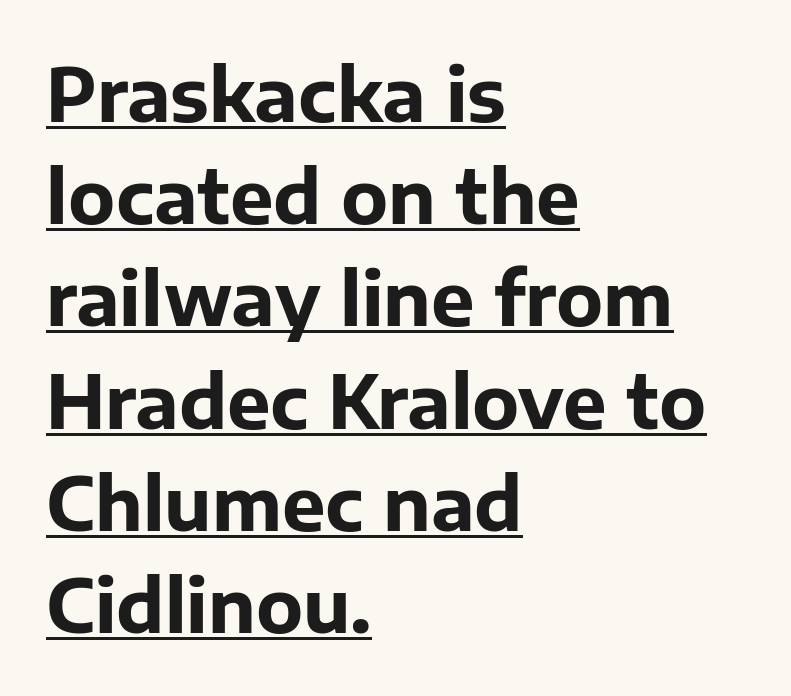
The image shows 73 px bold sans-serif type, upright; set left-aligned, normal line spacing (1.4x), normal letter spacing, underlined; low stroke contrast and a medium x-height.
